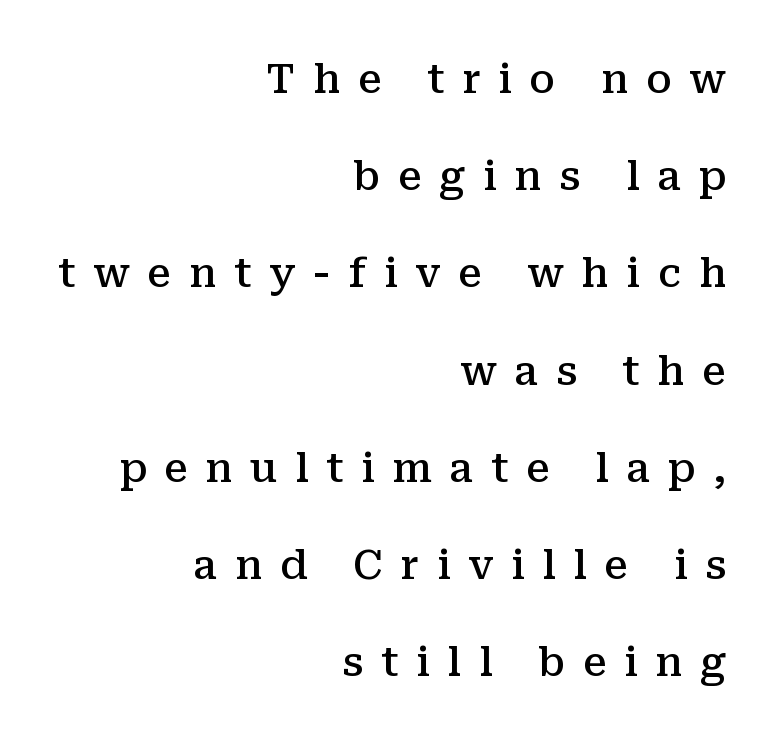
Q: Is the text bold? A: Semi-bold.
Q: Is the text italic (slanted)? A: No, it is upright.
Q: Is the typeface a serif or a sans-serif typeface? A: Serif.
Q: Is the text underlined? A: No.
Q: How is the paragraph aligned? A: Right-aligned.
Q: Is the spacing between letters normal or unusually wide? A: Unusually wide.
Q: Is the spacing between lines tight, normal or loose? A: Loose.
Q: Width (condensed, normal, or wide)? A: Normal.
Q: Stroke contrast? A: Medium.
Q: x-height? A: Medium.
Q: Monospaced? A: No.
